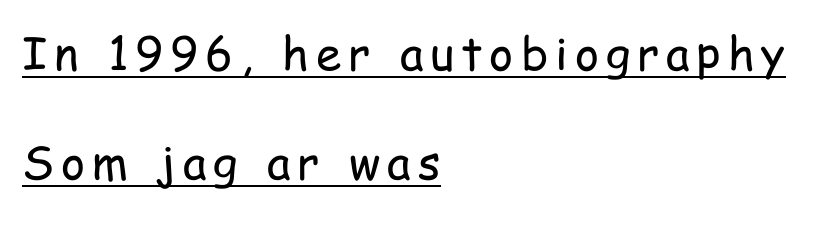
{"serif": "no", "italic": "no", "bold": "no", "weight": "regular", "width": "condensed", "stroke_contrast": "low", "x_height": "medium", "monospaced": "no", "underline": "yes", "align": "left", "line_spacing": "loose", "line_spacing_ratio": 2.37, "glyph_px": 46}
